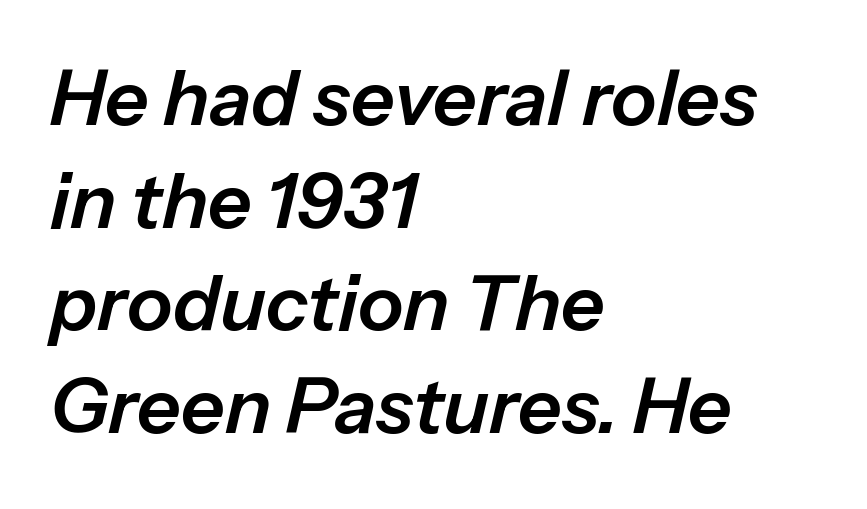
Q: Is the text italic (slanted)? A: Yes, it leans right by about 13 degrees.
Q: Is the text underlined? A: No.
Q: How is the paragraph aligned? A: Left-aligned.
Q: Is the spacing between letters normal or unusually wide? A: Normal.
Q: Is the spacing between lines tight, normal or loose? A: Normal.
Q: Width (condensed, normal, or wide)? A: Normal.
Q: Stroke contrast? A: Low.
Q: x-height? A: Medium.
Q: Monospaced? A: No.
